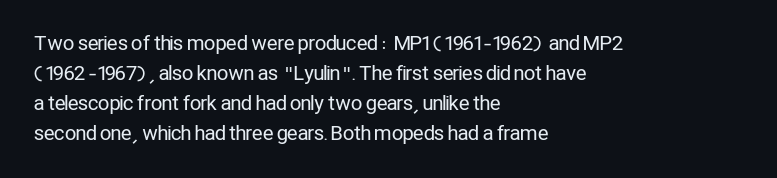
{"italic": "no", "bold": "no", "underline": "no", "align": "left", "line_spacing": "normal", "line_spacing_ratio": 1.5, "letter_spacing": "normal", "letter_spacing_em": 0.0, "glyph_px": 20}
